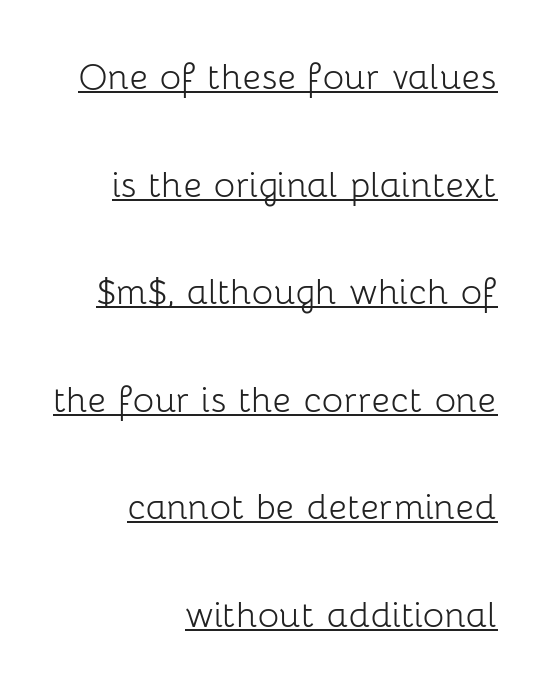
Q: Is the text bold? A: No.
Q: Is the text italic (slanted)? A: No, it is upright.
Q: Is the typeface a serif or a sans-serif typeface? A: Sans-serif.
Q: Is the text underlined? A: Yes.
Q: How is the paragraph aligned? A: Right-aligned.
Q: Is the spacing between letters normal or unusually wide? A: Normal.
Q: Is the spacing between lines tight, normal or loose? A: Loose.
Q: Width (condensed, normal, or wide)? A: Normal.
Q: Stroke contrast? A: Low.
Q: x-height? A: Medium.
Q: Monospaced? A: No.
